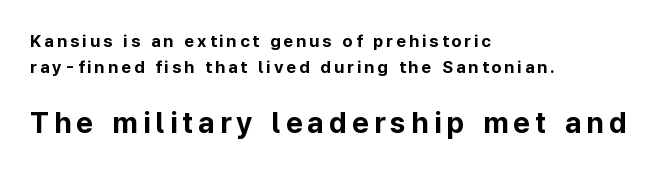
{"serif": "no", "italic": "no", "bold": "yes", "weight": "bold", "width": "normal", "stroke_contrast": "low", "x_height": "medium", "monospaced": "no", "underline": "no", "align": "left", "line_spacing": "normal", "line_spacing_ratio": 1.52, "larger_block": "second", "size_ratio": 1.71, "glyph_px": 29}
